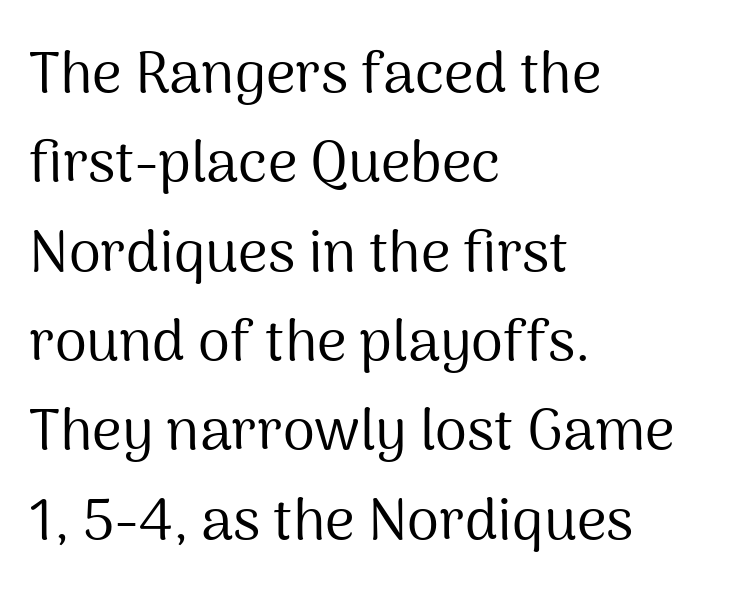
Q: Is the text bold? A: No.
Q: Is the text italic (slanted)? A: No, it is upright.
Q: Is the typeface a serif or a sans-serif typeface? A: Sans-serif.
Q: Is the text underlined? A: No.
Q: How is the paragraph aligned? A: Left-aligned.
Q: Is the spacing between letters normal or unusually wide? A: Normal.
Q: Is the spacing between lines tight, normal or loose? A: Normal.
Q: Width (condensed, normal, or wide)? A: Normal.
Q: Stroke contrast? A: Medium.
Q: x-height? A: Medium.
Q: Monospaced? A: No.
